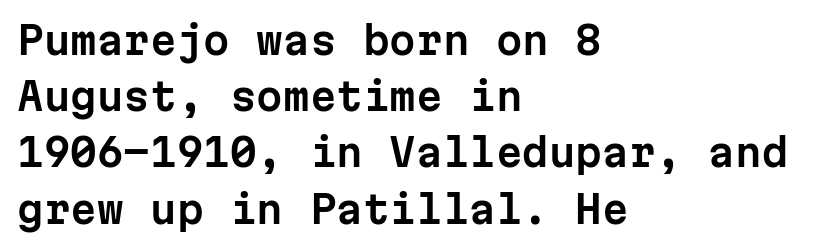
Nothing sits at the stroke ends, so this counts as sans-serif. Honestly, the letter spacing is just normal — you wouldn't notice it. You could count columns in this text — the font is strictly monospaced. The typography opts for an upright posture over an oblique one. Unmarked baselines from the first word to the last. How would I describe the line gaps? Plain and ordinary.
